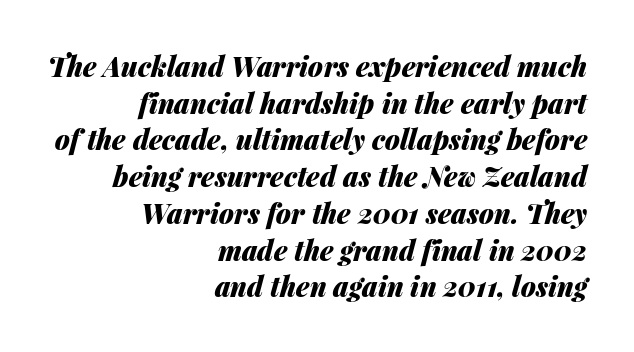
The image shows 27 px bold type, italic (leaning right); set right-aligned, normal line spacing (1.36x), normal letter spacing, not underlined.
